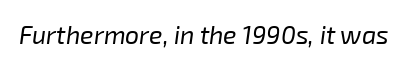
{"italic": "yes", "lean": "right", "slant_degrees": 8, "bold": "no", "underline": "no", "letter_spacing": "normal", "letter_spacing_em": 0.0, "glyph_px": 25}
